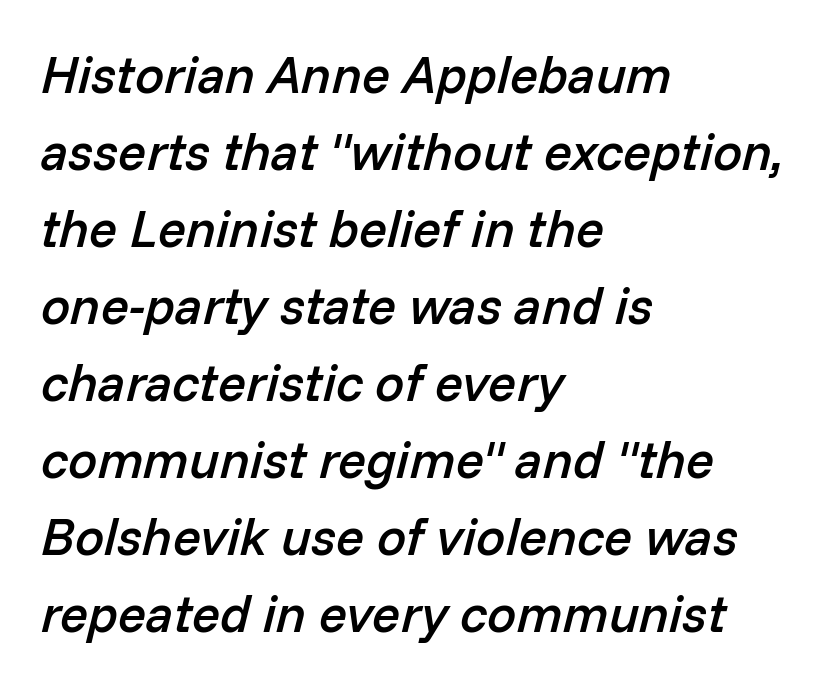
Line spacing here is normal. Short and long lines alike share a common starting point at left. The baseline area is clear. Character widths vary here, with narrow letters taking less room than wide ones. Set as a demibold, roughly 600 on the weight scale.
